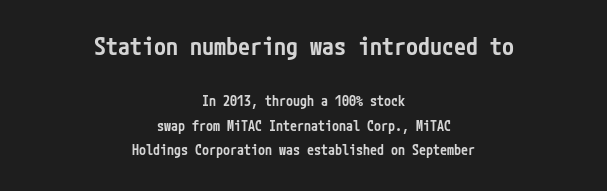
Both edges are ragged and mirror each other, which tells us the setting is centered. Look at the stroke-to-counter ratio: somewhat heavy, a semibold. The font's upright variant was chosen for this text. Clear beneath every line of the passage.
